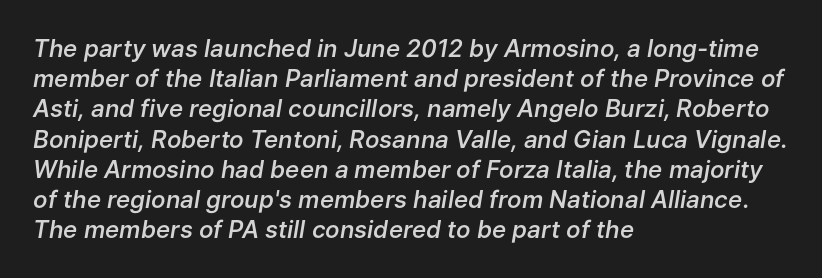
Q: Is the text bold? A: Semi-bold.
Q: Is the text italic (slanted)? A: Yes, it leans right by about 9 degrees.
Q: Is the text underlined? A: No.
Q: How is the paragraph aligned? A: Left-aligned.
Q: Is the spacing between letters normal or unusually wide? A: Normal.
Q: Is the spacing between lines tight, normal or loose? A: Normal.
